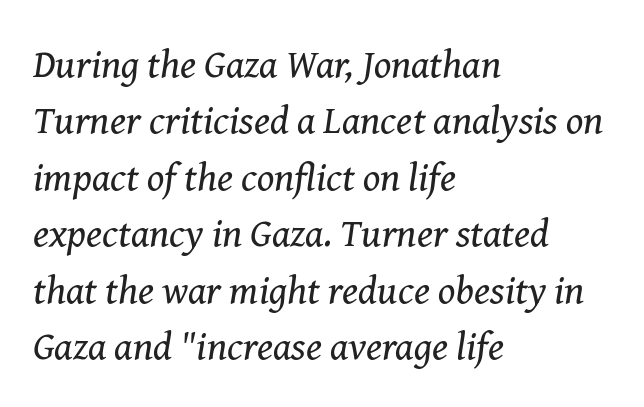
Character widths vary here, with narrow letters taking less room than wide ones. The glyphs are unaccompanied by any horizontal stroke below them. No extra tracking has been applied to these lines. The passage shown is typeset with a serif family. What's the leading like? Ordinary, nothing unusual.
